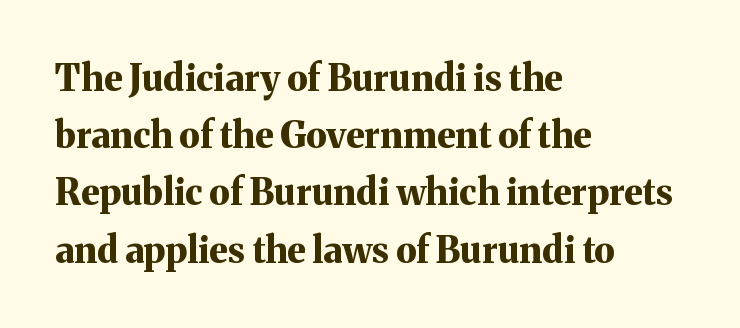
The image shows 36 px bold serif type, upright; set left-aligned, normal line spacing (1.59x), normal letter spacing, not underlined; medium stroke contrast and a medium x-height.
